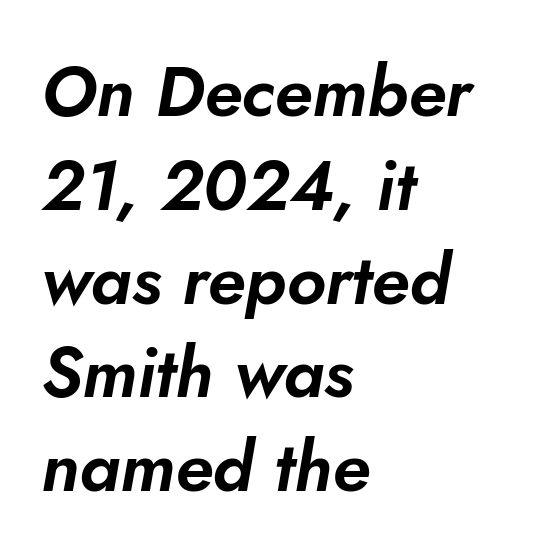
{"italic": "yes", "lean": "right", "slant_degrees": 10, "width": "normal", "stroke_contrast": "low", "x_height": "small", "monospaced": "no", "underline": "no", "align": "left", "line_spacing": "normal", "line_spacing_ratio": 1.34, "letter_spacing": "normal", "letter_spacing_em": 0.0, "glyph_px": 70}
